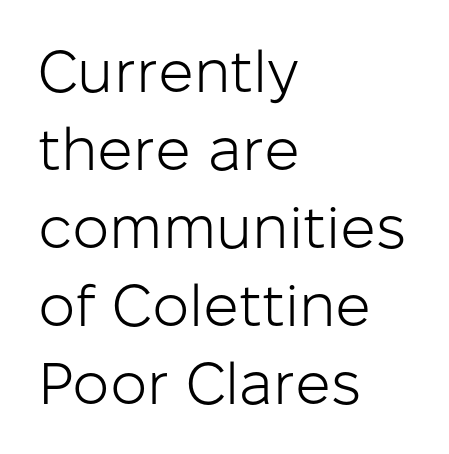
The characters are drawn with everyday or finer stroke widths. The letters sit at their default tracking, neither squeezed nor spread. Rendered with straight, roman letterforms. Decoration check: the copy has no underline.
